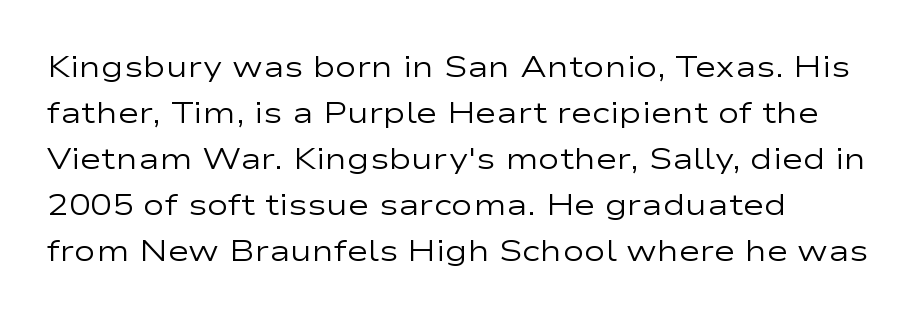
Q: Is the text bold? A: No.
Q: Is the text italic (slanted)? A: No, it is upright.
Q: Is the typeface a serif or a sans-serif typeface? A: Sans-serif.
Q: Is the text underlined? A: No.
Q: How is the paragraph aligned? A: Left-aligned.
Q: Is the spacing between letters normal or unusually wide? A: Normal.
Q: Is the spacing between lines tight, normal or loose? A: Normal.
Q: Width (condensed, normal, or wide)? A: Wide.
Q: Stroke contrast? A: Low.
Q: x-height? A: Medium.
Q: Monospaced? A: No.
